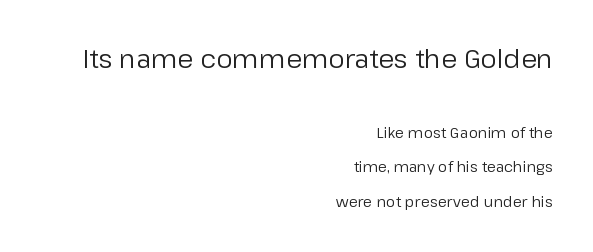
You could fit nearly another row in the gap between these rows. The face looks like a standard text weight, possibly lighter. Unmarked baselines from the first word to the last. The designer gave the opening block more size than the closing block. Each word holds together tightly as a unit, with standard inter-letter gaps.
